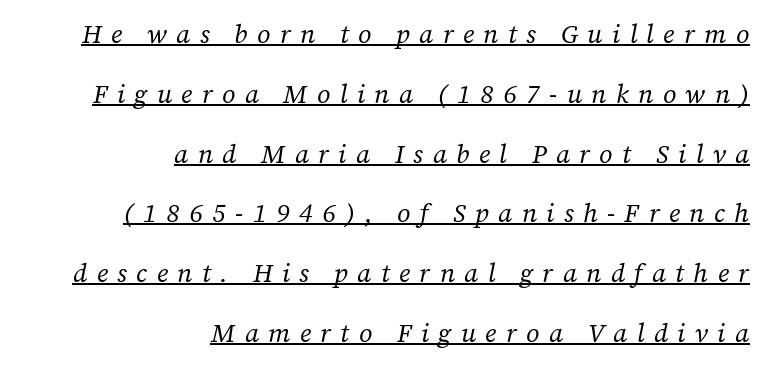
The passage shown is not bold in any degree. Caption: lettering with a line underneath. All the whitespace from short lines collects on the left. The passage shown leans; its letterforms are oblique.
